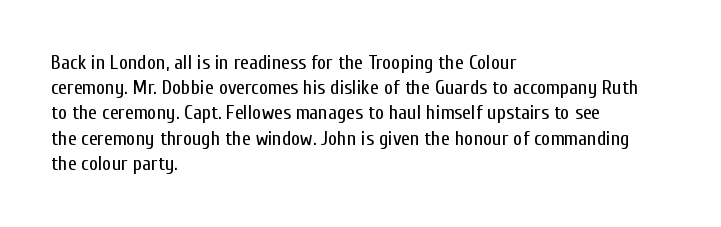
{"italic": "no", "bold": "no", "underline": "no", "align": "left", "line_spacing": "normal", "line_spacing_ratio": 1.26, "letter_spacing": "normal", "letter_spacing_em": 0.0, "glyph_px": 20}
